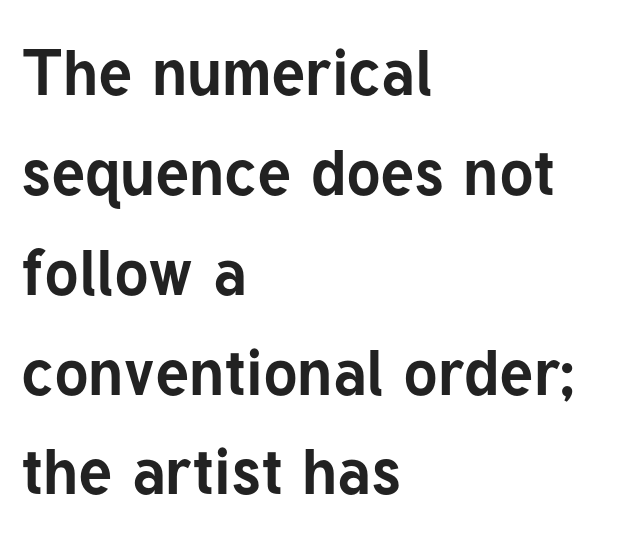
Is the letter spacing exaggerated? No — it looks like the ordinary default. Heft: maximum for text — a bold. If you drew a line through each stem, it would be perfectly vertical. Underline: absent. The face used here is proportionally spaced, like ordinary book or web type. If you measured baseline to baseline, you'd find a middling distance.
